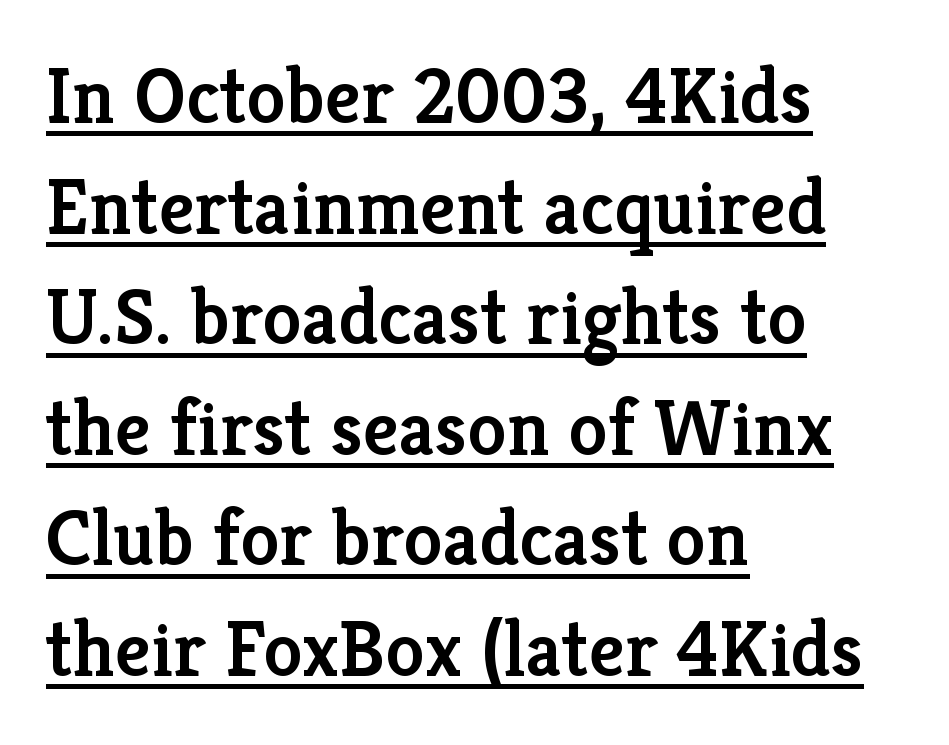
{"serif": "yes", "italic": "no", "bold": "semi", "weight": "semibold", "width": "normal", "stroke_contrast": "low", "x_height": "medium", "monospaced": "no", "underline": "yes", "align": "left", "line_spacing": "normal", "line_spacing_ratio": 1.4, "letter_spacing": "normal", "letter_spacing_em": 0.0, "glyph_px": 79}
